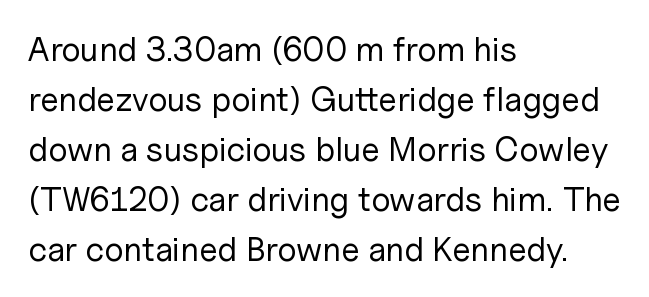
Nope, no serifs anywhere on these letters. Leading: standard. The string is rendered with underlining switched off. Here the designer chose a conventional face with non-uniform glyph widths. No extra ink here — the face is not bold. The letters sit at their default tracking, neither squeezed nor spread.
